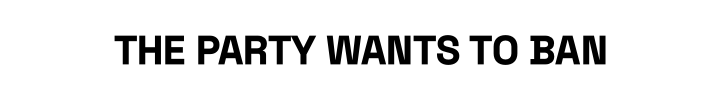
The image shows 40 px bold, condensed sans-serif type, upright; set centered, normal letter spacing, not underlined; low stroke contrast and a large x-height.
